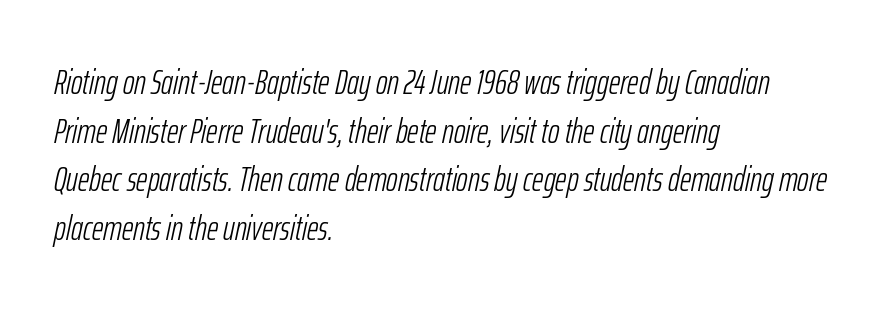
The image shows 35 px light, condensed type, italic (leaning right); set left-aligned, normal line spacing (1.39x), normal letter spacing, not underlined; low stroke contrast and a medium x-height.
